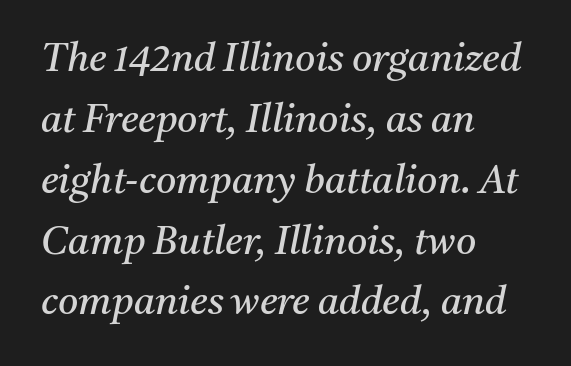
Q: Is the text bold? A: No.
Q: Is the text italic (slanted)? A: Yes, it leans right by about 11 degrees.
Q: Is the typeface a serif or a sans-serif typeface? A: Serif.
Q: Is the text underlined? A: No.
Q: How is the paragraph aligned? A: Left-aligned.
Q: Is the spacing between letters normal or unusually wide? A: Normal.
Q: Is the spacing between lines tight, normal or loose? A: Normal.
Q: Width (condensed, normal, or wide)? A: Normal.
Q: Stroke contrast? A: Medium.
Q: x-height? A: Medium.
Q: Monospaced? A: No.
